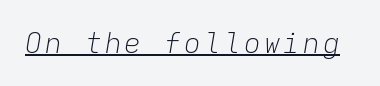
{"italic": "yes", "lean": "right", "slant_degrees": 9, "bold": "no", "weight": "light", "width": "normal", "stroke_contrast": "low", "x_height": "medium", "monospaced": "yes", "underline": "yes", "glyph_px": 28}
